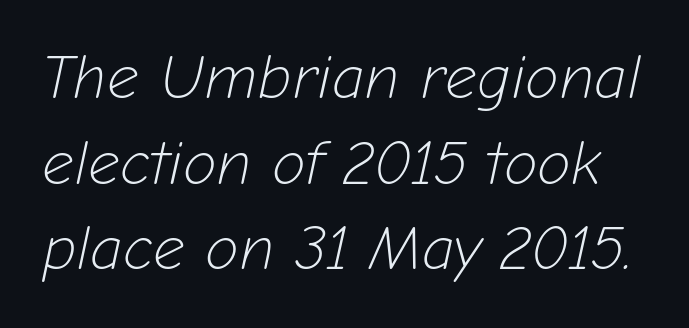
{"italic": "yes", "lean": "right", "slant_degrees": 12, "bold": "no", "weight": "light", "width": "normal", "stroke_contrast": "low", "x_height": "medium", "monospaced": "no", "underline": "no", "line_spacing": "normal", "line_spacing_ratio": 1.38, "letter_spacing": "normal", "letter_spacing_em": 0.0, "glyph_px": 62}
